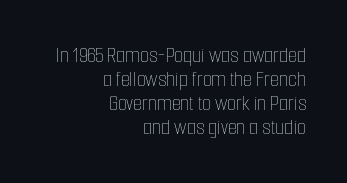
The image shows 23 px text type, upright; set right-aligned, tight line spacing (1.05x), normal letter spacing, not underlined.
